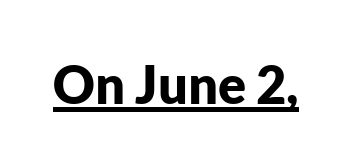
{"serif": "no", "italic": "no", "bold": "yes", "weight": "bold", "width": "normal", "stroke_contrast": "low", "x_height": "medium", "monospaced": "no", "underline": "yes", "letter_spacing": "normal", "letter_spacing_em": 0.0, "glyph_px": 52}
